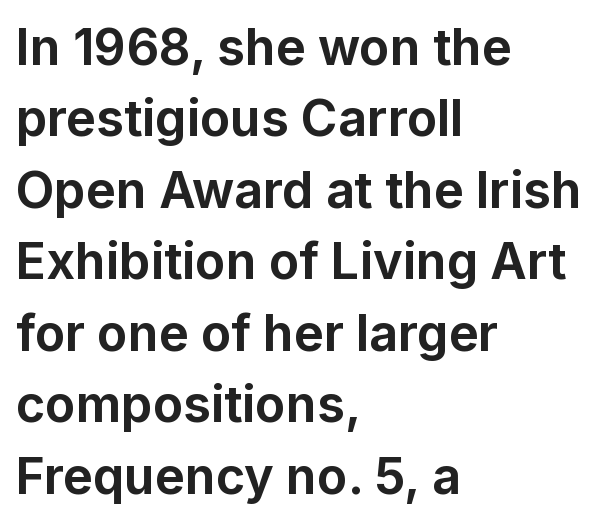
The image shows 50 px bold sans-serif type, upright; set left-aligned, normal line spacing (1.43x), normal letter spacing, not underlined; low stroke contrast and a medium x-height.
